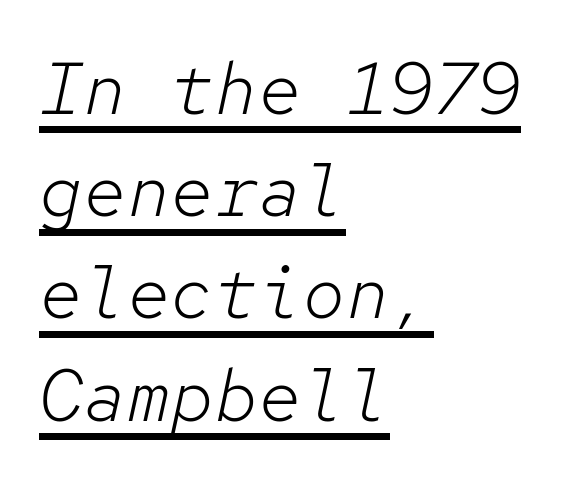
The image shows 73 px light type, italic (leaning right), monospaced; set left-aligned, normal line spacing (1.4x), normal letter spacing, underlined; low stroke contrast and a medium x-height.
